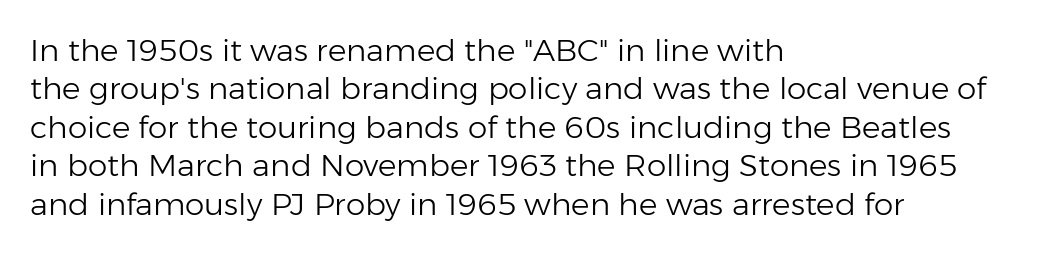
Q: Is the text bold? A: No.
Q: Is the text italic (slanted)? A: No, it is upright.
Q: Is the typeface a serif or a sans-serif typeface? A: Sans-serif.
Q: Is the text underlined? A: No.
Q: How is the paragraph aligned? A: Left-aligned.
Q: Is the spacing between letters normal or unusually wide? A: Normal.
Q: Width (condensed, normal, or wide)? A: Normal.
Q: Stroke contrast? A: Low.
Q: x-height? A: Medium.
Q: Monospaced? A: No.
